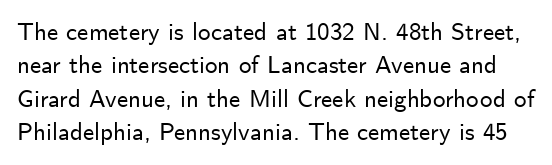
Q: Is the text italic (slanted)? A: No, it is upright.
Q: Is the text underlined? A: No.
Q: Is the spacing between letters normal or unusually wide? A: Normal.
Q: Is the spacing between lines tight, normal or loose? A: Normal.
